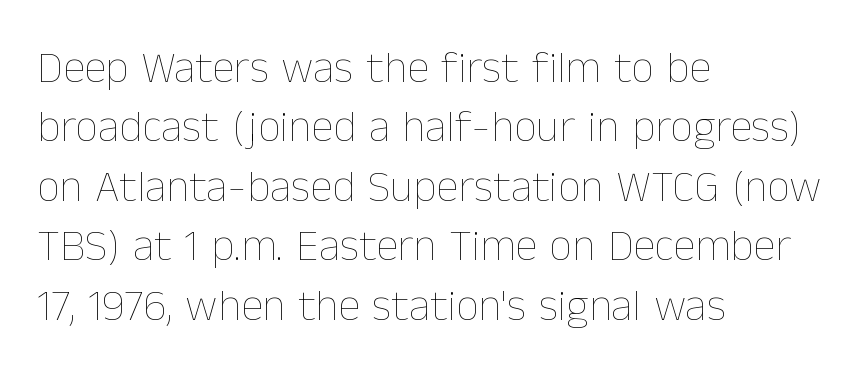
Q: Is the text bold? A: No.
Q: Is the text italic (slanted)? A: No, it is upright.
Q: Is the text underlined? A: No.
Q: How is the paragraph aligned? A: Left-aligned.
Q: Is the spacing between letters normal or unusually wide? A: Normal.
Q: Is the spacing between lines tight, normal or loose? A: Normal.
Q: Width (condensed, normal, or wide)? A: Normal.
Q: Stroke contrast? A: Low.
Q: x-height? A: Medium.
Q: Monospaced? A: No.
